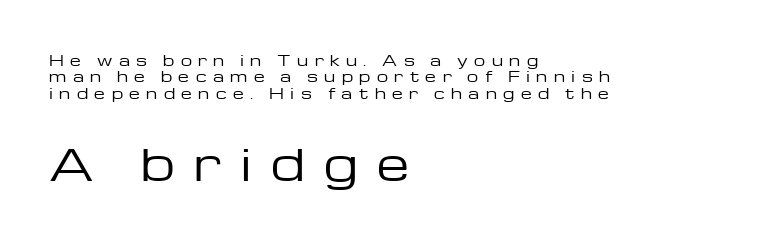
The image shows 42 px regular-weight, wide sans-serif type, upright; set left-aligned, line spacing 1.17x, unusually wide letter spacing (+0.46 em), not underlined; the second (bottom) block is 3.0x larger; low stroke contrast and a medium x-height.
